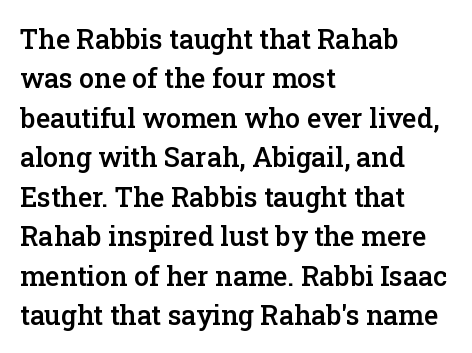
The line texture is even and compact thanks to regular tracking. The vertical gap from one line to the next is medium. It's the straight-up-and-down kind of type. I'd describe the lettering as semibold — firm but not a full bold. Layout note: lines flush left. Words float on clear page, feet unadorned.
